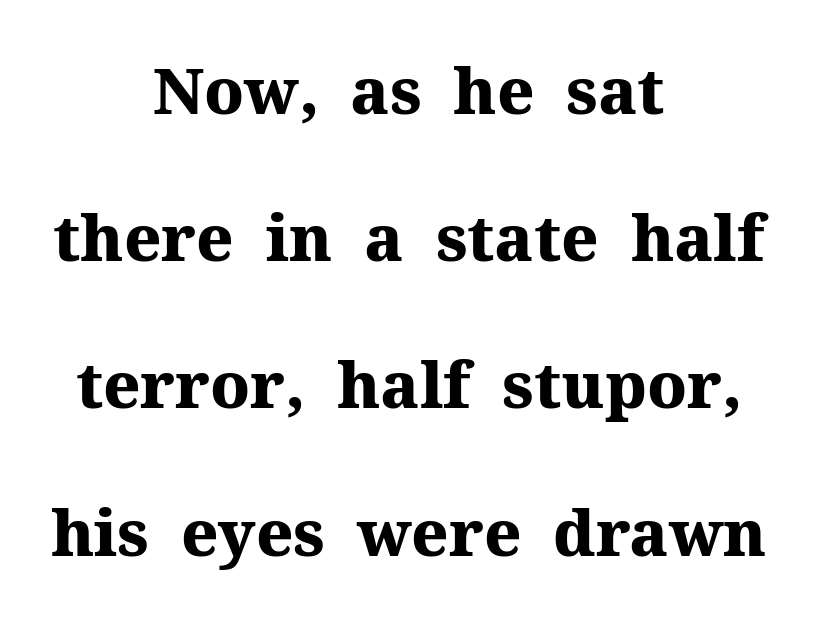
On the weight axis this lands at bold, roughly 700. These lines stand farther apart than default settings would place them. The rendering uses natural spacing where letterforms have individual widths. This sample uses a serif face.
